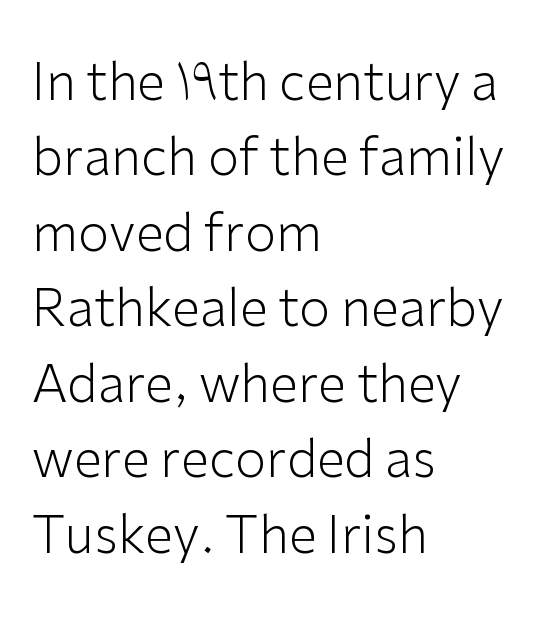
The image shows 51 px light sans-serif type, upright; set left-aligned, normal line spacing (1.48x), normal letter spacing, not underlined; low stroke contrast and a medium x-height.
